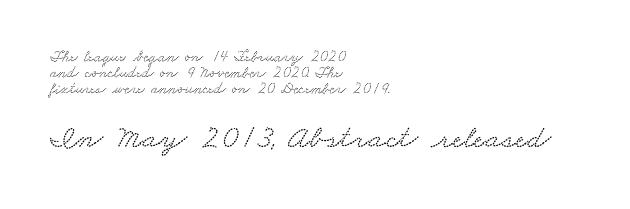
The image shows 33 px wide serif type; set left-aligned, tight line spacing (1.0x), normal letter spacing, not underlined; the second (bottom) block is 2.06x larger; medium stroke contrast and a small x-height.
